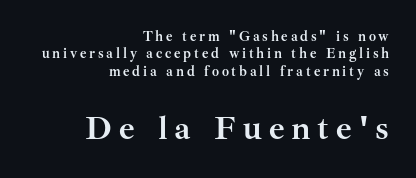
{"serif": "yes", "italic": "no", "bold": "yes", "weight": "semibold", "width": "normal", "stroke_contrast": "medium", "x_height": "small", "monospaced": "no", "underline": "no", "align": "right", "line_spacing_ratio": 1.24, "letter_spacing": "wide", "letter_spacing_em": 0.2, "larger_block": "second", "size_ratio": 2.43, "glyph_px": 34}
